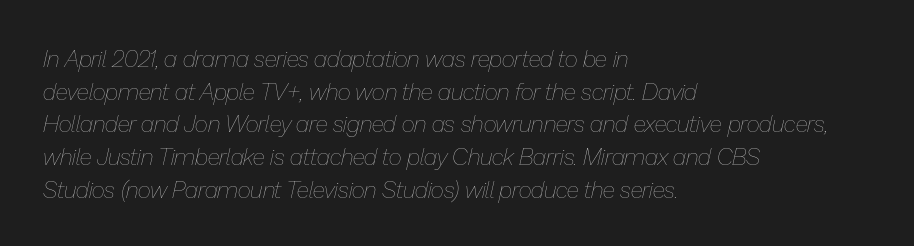
The image shows 23 px text type, italic (leaning right); set left-aligned, normal line spacing (1.42x), normal letter spacing, not underlined.
